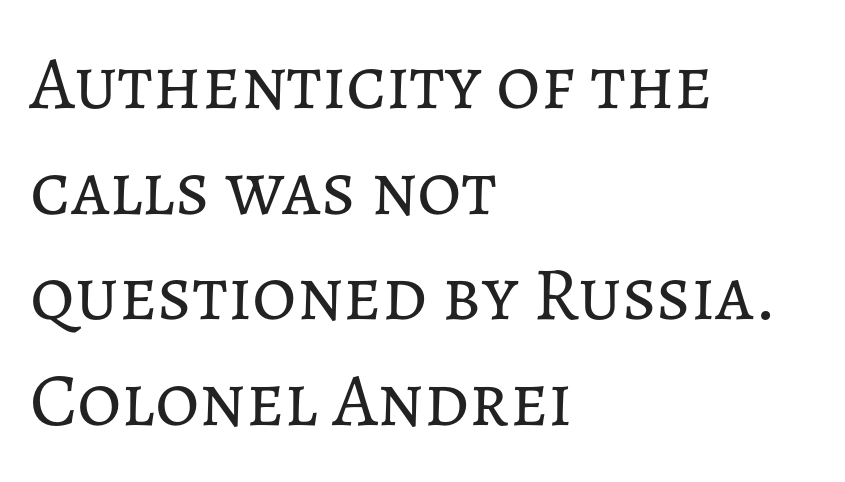
Q: Is the text bold? A: No.
Q: Is the text italic (slanted)? A: No, it is upright.
Q: Is the text underlined? A: No.
Q: How is the paragraph aligned? A: Left-aligned.
Q: Is the spacing between letters normal or unusually wide? A: Normal.
Q: Is the spacing between lines tight, normal or loose? A: Normal.
Q: Width (condensed, normal, or wide)? A: Normal.
Q: Stroke contrast? A: Low.
Q: x-height? A: Medium.
Q: Monospaced? A: No.
